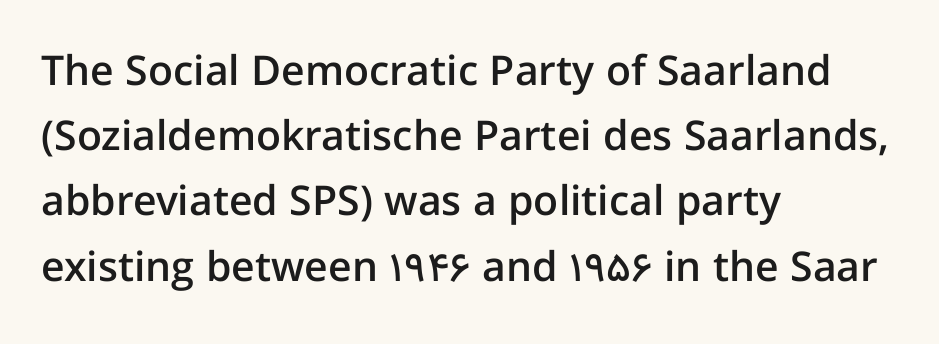
The image shows 41 px semibold sans-serif type, upright; set left-aligned, normal line spacing (1.59x), normal letter spacing, not underlined; low stroke contrast and a medium x-height.
